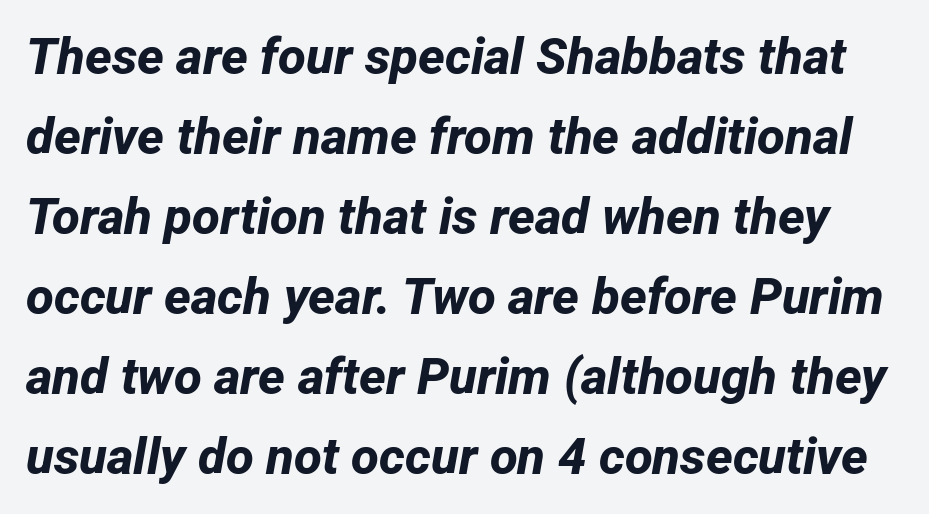
Q: Is the text bold? A: Yes.
Q: Is the typeface a serif or a sans-serif typeface? A: Sans-serif.
Q: Is the text underlined? A: No.
Q: Is the spacing between letters normal or unusually wide? A: Normal.
Q: Is the spacing between lines tight, normal or loose? A: Normal.
Q: Width (condensed, normal, or wide)? A: Normal.
Q: Stroke contrast? A: Low.
Q: x-height? A: Medium.
Q: Monospaced? A: No.
